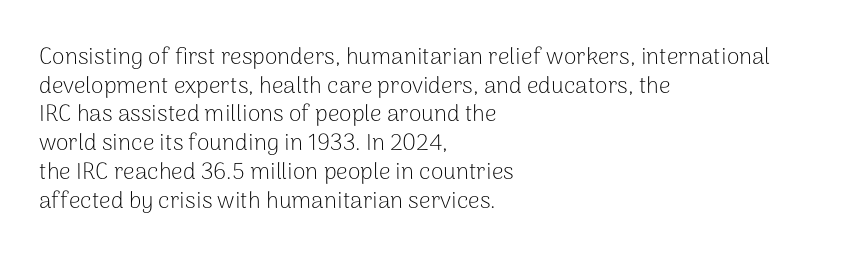
The lines sit at an ordinary, default distance from one another. The text block is weighted toward the left margin, trailing off unevenly rightward. Tracking value appears to be zero — textbook default spacing. Has an underline been added? It has not. Stroke mass is kept to a normal reading level or below.
